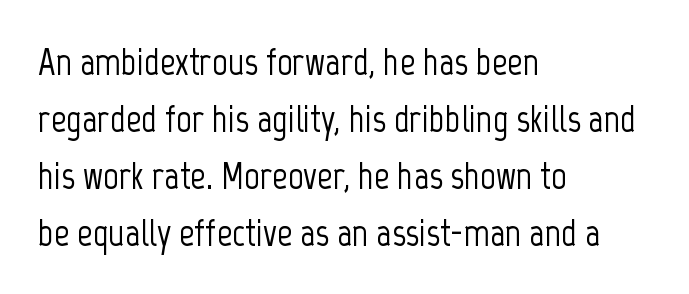
The image shows 38 px condensed sans-serif type, upright; set left-aligned, normal line spacing (1.5x), normal letter spacing, not underlined; low stroke contrast and a medium x-height.
